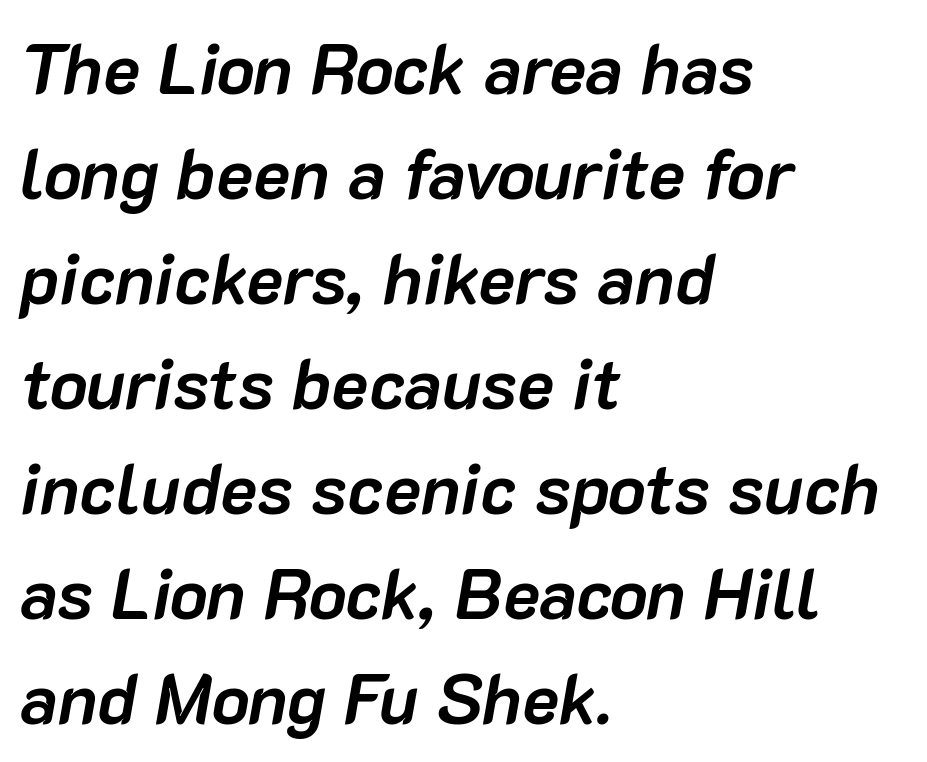
A typesetter would call this leading conventional body-copy spacing. Chunky letters — that's bold for sure. When letters slant like this, we call the style italic. The ragged edge is on the right, which tells us the setting is flush left.
